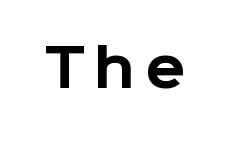
Unmarked baselines from the first word to the last. No italicization has been applied; the sample stays upright. This sample has the flowing, uneven cadence of proportional lettering. Stroke thickness is high; the sample reads as a true bold. Grotesque or geometric, the face here clearly has no serifs.
